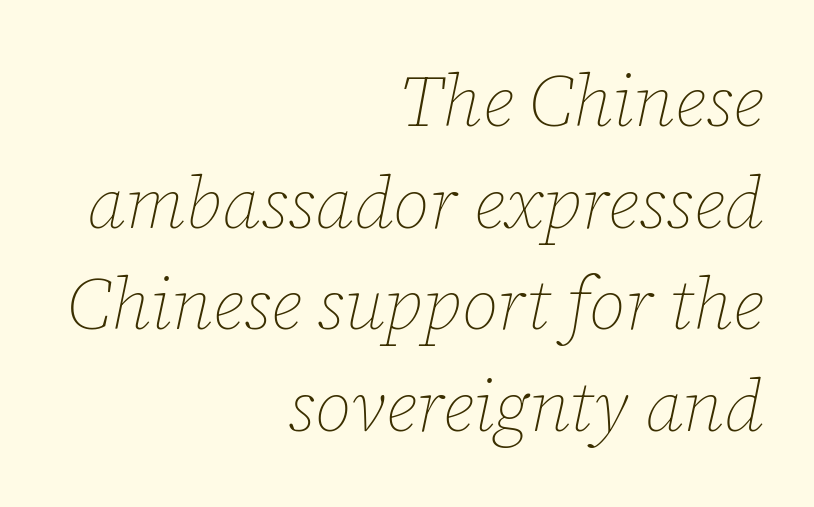
The image shows 72 px thin type, italic (leaning right); set right-aligned, normal line spacing (1.41x), normal letter spacing, not underlined; low stroke contrast and a medium x-height.
